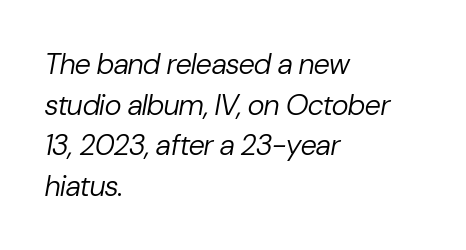
Q: Is the text bold? A: No.
Q: Is the text italic (slanted)? A: Yes, it leans right by about 10 degrees.
Q: Is the text underlined? A: No.
Q: How is the paragraph aligned? A: Left-aligned.
Q: Is the spacing between letters normal or unusually wide? A: Normal.
Q: Is the spacing between lines tight, normal or loose? A: Normal.
Q: Width (condensed, normal, or wide)? A: Normal.
Q: Stroke contrast? A: Low.
Q: x-height? A: Medium.
Q: Monospaced? A: No.
